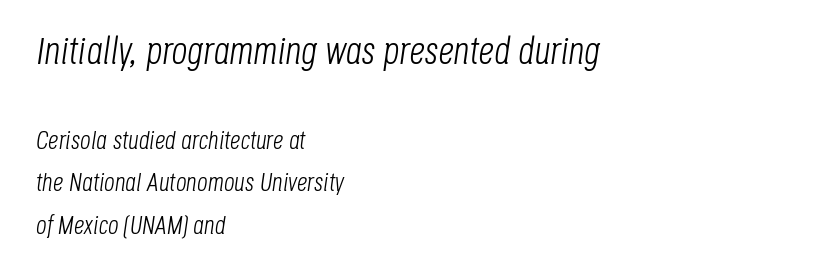
Q: Is the text bold? A: No.
Q: Is the text italic (slanted)? A: Yes, it leans right by about 8 degrees.
Q: Is the text underlined? A: No.
Q: How is the paragraph aligned? A: Left-aligned.
Q: Is the spacing between letters normal or unusually wide? A: Normal.
Q: Is the spacing between lines tight, normal or loose? A: Normal.
Q: Which block of text is set in a larger size, the first (top) or the second (bottom)? A: The first (top) one.
Q: Width (condensed, normal, or wide)? A: Condensed.
Q: Stroke contrast? A: Low.
Q: x-height? A: Large.
Q: Monospaced? A: No.
